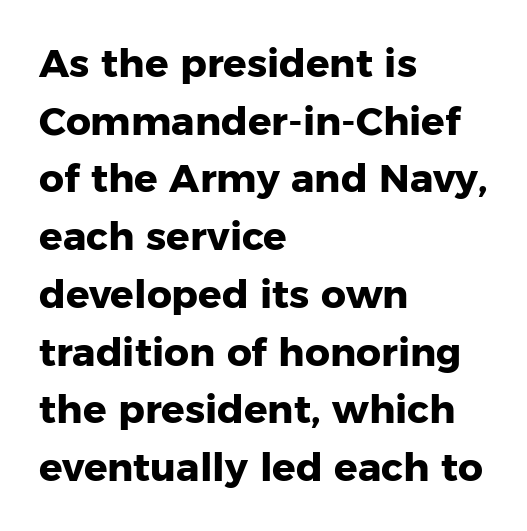
The image shows 39 px heavy sans-serif type, upright; set left-aligned, normal line spacing (1.48x), normal letter spacing, not underlined; low stroke contrast and a medium x-height.
